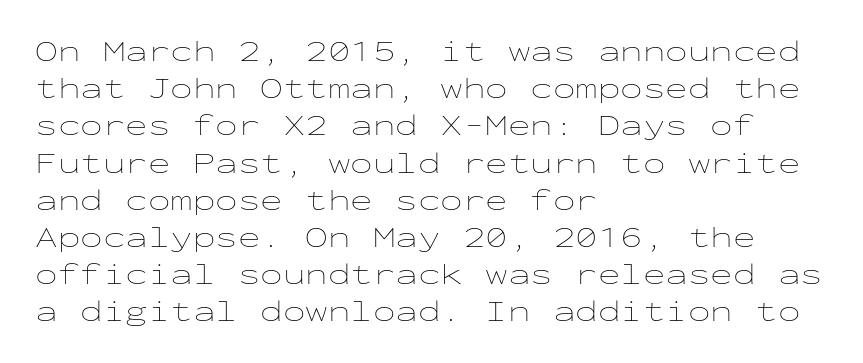
The image shows 30 px thin, wide type, upright, monospaced; set left-aligned, line spacing 1.24x, normal letter spacing, not underlined; low stroke contrast and a medium x-height.
